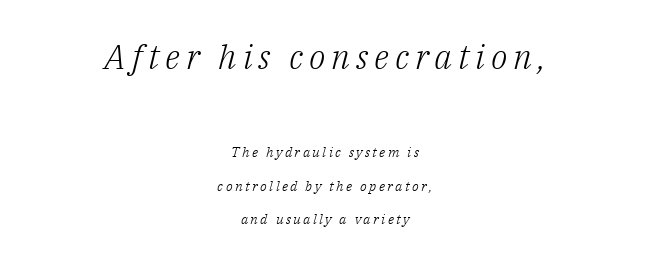
Q: Is the text bold? A: No.
Q: Is the text italic (slanted)? A: Yes, it leans right by about 14 degrees.
Q: Is the typeface a serif or a sans-serif typeface? A: Serif.
Q: Is the text underlined? A: No.
Q: How is the paragraph aligned? A: Centered.
Q: Is the spacing between lines tight, normal or loose? A: Loose.
Q: Which block of text is set in a larger size, the first (top) or the second (bottom)? A: The first (top) one.
Q: Width (condensed, normal, or wide)? A: Normal.
Q: Stroke contrast? A: Low.
Q: x-height? A: Medium.
Q: Monospaced? A: No.
